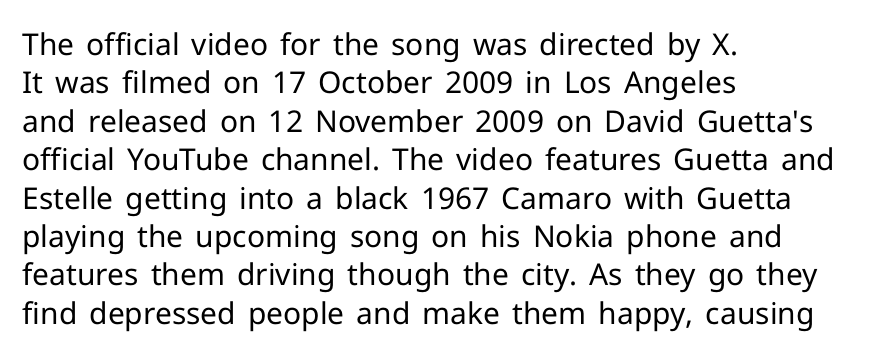
The image shows 30 px regular-weight sans-serif type, upright; set left-aligned, normal line spacing (1.28x), normal letter spacing, not underlined; low stroke contrast and a medium x-height.
